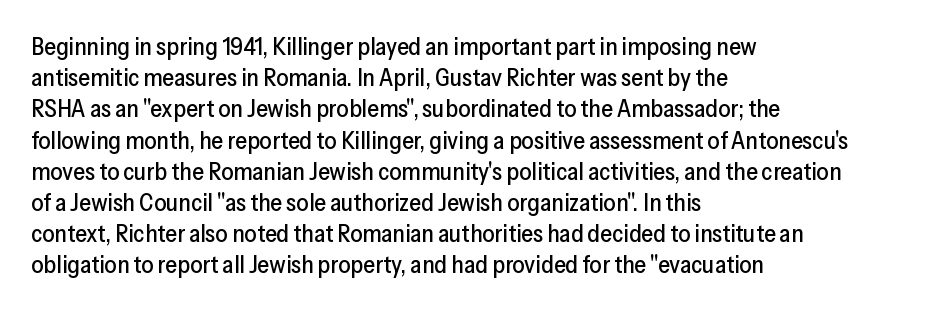
{"italic": "no", "underline": "no", "align": "left", "line_spacing": "normal", "line_spacing_ratio": 1.3, "letter_spacing": "normal", "letter_spacing_em": 0.0, "glyph_px": 24}
